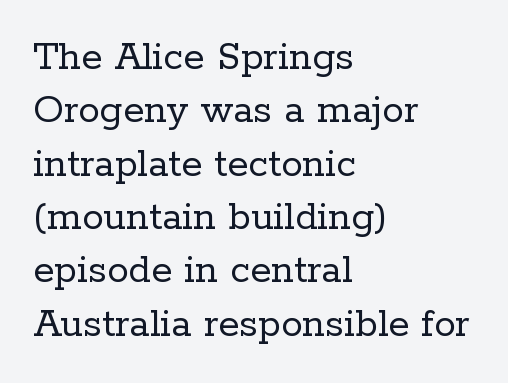
Q: Is the text bold? A: No.
Q: Is the text italic (slanted)? A: No, it is upright.
Q: Is the typeface a serif or a sans-serif typeface? A: Serif.
Q: Is the text underlined? A: No.
Q: How is the paragraph aligned? A: Left-aligned.
Q: Is the spacing between letters normal or unusually wide? A: Normal.
Q: Width (condensed, normal, or wide)? A: Normal.
Q: Stroke contrast? A: Low.
Q: x-height? A: Medium.
Q: Monospaced? A: No.
